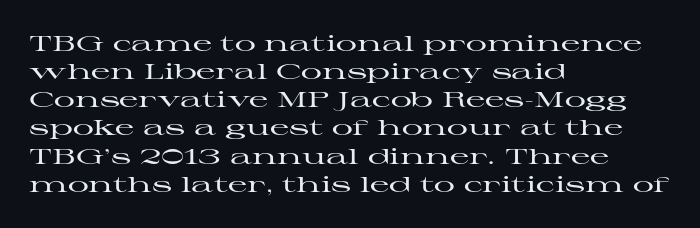
{"italic": "no", "underline": "no", "align": "left", "line_spacing": "normal", "line_spacing_ratio": 1.34, "letter_spacing": "normal", "letter_spacing_em": 0.0, "glyph_px": 21}
